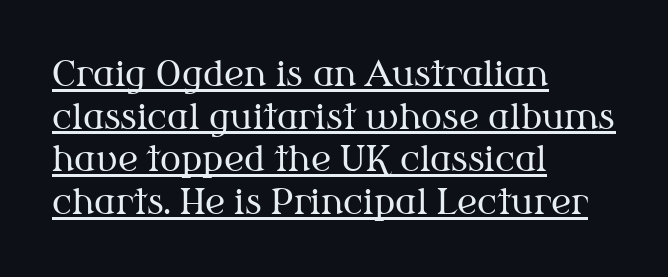
This reads as an unemphasized weight, regular at the heaviest. Do the characters align in a grid? No, the font is proportional. Typographically, this falls in the serif category. A rule runs beneath these lines of type.
